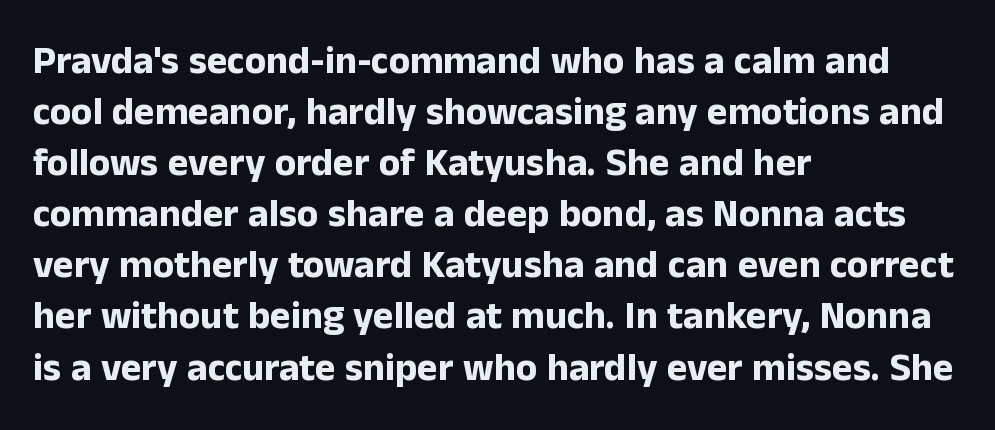
{"serif": "no", "italic": "no", "bold": "yes", "weight": "bold", "width": "normal", "stroke_contrast": "low", "x_height": "medium", "monospaced": "no", "underline": "no", "align": "left", "line_spacing": "normal", "line_spacing_ratio": 1.31, "letter_spacing": "normal", "letter_spacing_em": 0.0, "glyph_px": 39}
